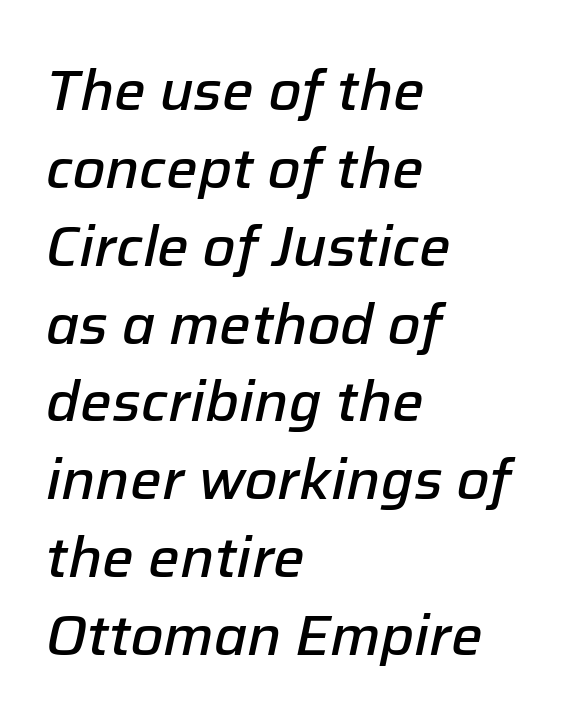
Caption: semibold face, moderately heavy strokes. Any mark beneath the type? The region is blank. Line spacing here is normal. The specimen reads as italic at a glance.
